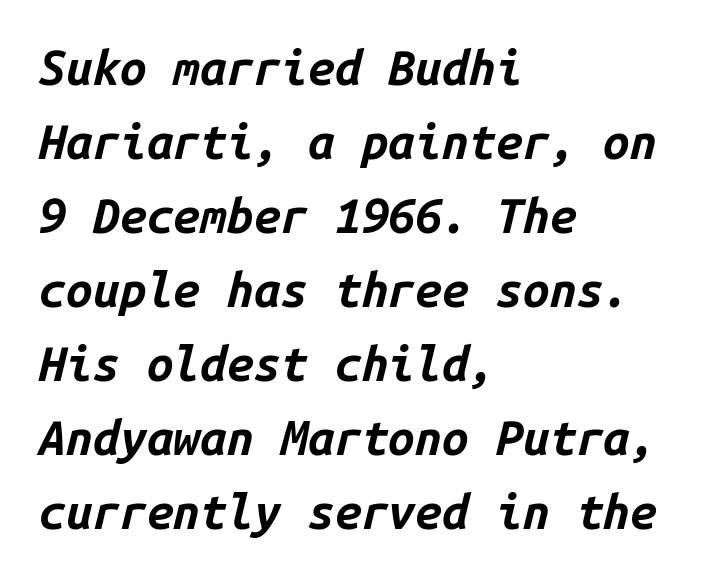
{"italic": "yes", "lean": "right", "slant_degrees": 14, "bold": "yes", "weight": "bold", "width": "normal", "stroke_contrast": "low", "x_height": "medium", "monospaced": "yes", "underline": "no", "align": "left", "line_spacing": "normal", "line_spacing_ratio": 1.54, "letter_spacing": "normal", "letter_spacing_em": 0.0, "glyph_px": 48}
